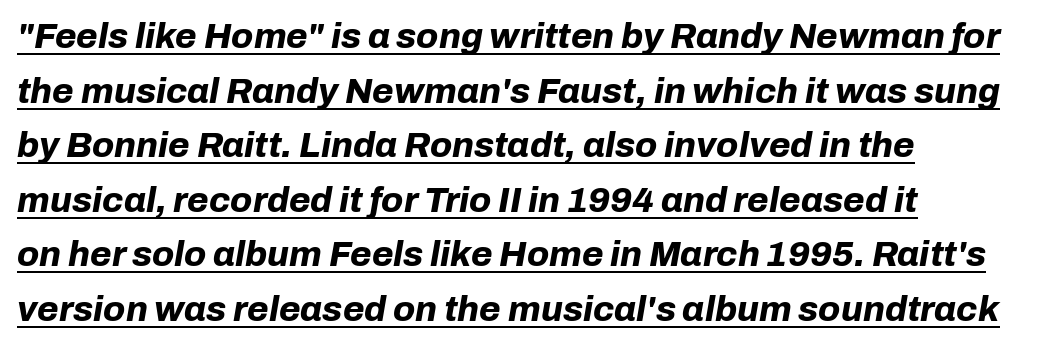
{"italic": "yes", "lean": "right", "slant_degrees": 10, "bold": "yes", "weight": "bold", "width": "normal", "stroke_contrast": "low", "x_height": "medium", "monospaced": "no", "underline": "yes", "align": "left", "line_spacing": "normal", "line_spacing_ratio": 1.56, "letter_spacing": "normal", "letter_spacing_em": 0.0, "glyph_px": 35}
